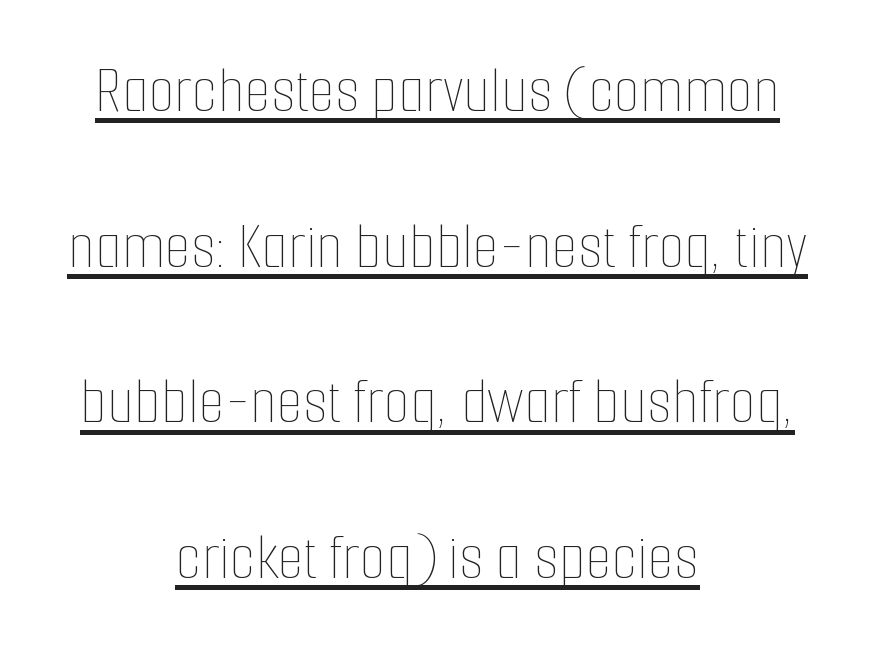
Q: Is the text bold? A: No.
Q: Is the text italic (slanted)? A: No, it is upright.
Q: Is the text underlined? A: Yes.
Q: How is the paragraph aligned? A: Centered.
Q: Is the spacing between letters normal or unusually wide? A: Normal.
Q: Is the spacing between lines tight, normal or loose? A: Loose.
Q: Width (condensed, normal, or wide)? A: Condensed.
Q: Stroke contrast? A: Low.
Q: x-height? A: Medium.
Q: Monospaced? A: No.
